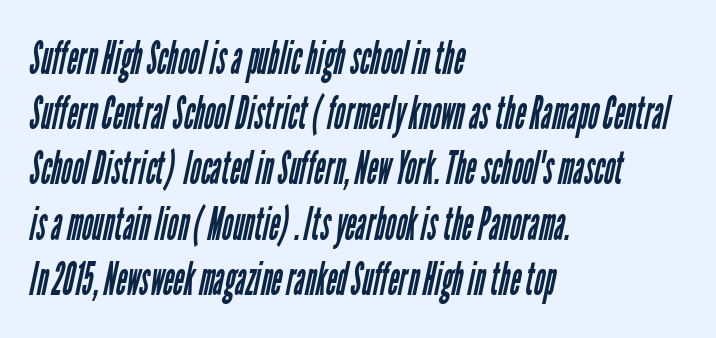
{"serif": "no", "bold": "no", "weight": "regular", "width": "condensed", "stroke_contrast": "low", "x_height": "medium", "monospaced": "no", "underline": "no", "align": "left", "line_spacing_ratio": 1.2, "letter_spacing": "normal", "letter_spacing_em": 0.0, "glyph_px": 46}
